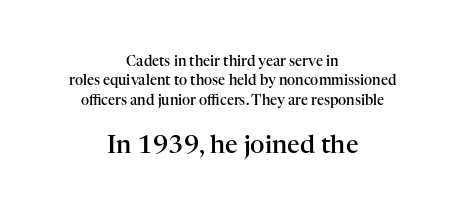
Q: Is the text bold? A: Semi-bold.
Q: Is the text italic (slanted)? A: No, it is upright.
Q: Is the text underlined? A: No.
Q: How is the paragraph aligned? A: Centered.
Q: Is the spacing between letters normal or unusually wide? A: Normal.
Q: Is the spacing between lines tight, normal or loose? A: Normal.
Q: Which block of text is set in a larger size, the first (top) or the second (bottom)? A: The second (bottom) one.
